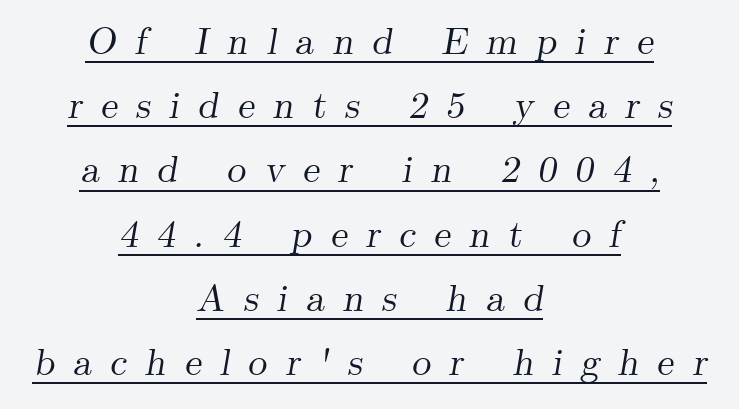
Q: Is the text italic (slanted)? A: Yes, it leans right by about 9 degrees.
Q: Is the typeface a serif or a sans-serif typeface? A: Serif.
Q: Is the text underlined? A: Yes.
Q: How is the paragraph aligned? A: Centered.
Q: Is the spacing between letters normal or unusually wide? A: Unusually wide.
Q: Is the spacing between lines tight, normal or loose? A: Normal.
Q: Width (condensed, normal, or wide)? A: Normal.
Q: Stroke contrast? A: Medium.
Q: x-height? A: Small.
Q: Monospaced? A: No.
